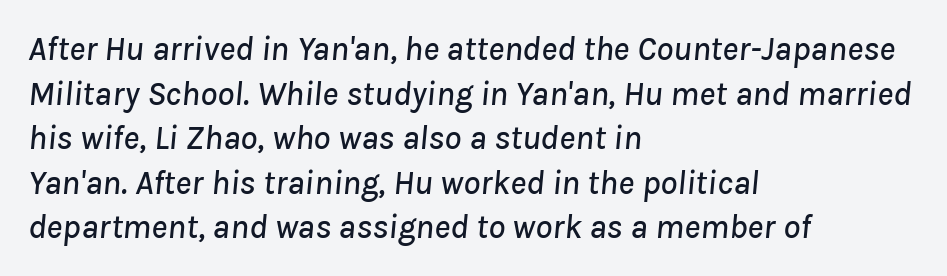
The image shows 34 px text type, italic (leaning right); set left-aligned, normal line spacing (1.31x), normal letter spacing, not underlined; low stroke contrast and a medium x-height.
